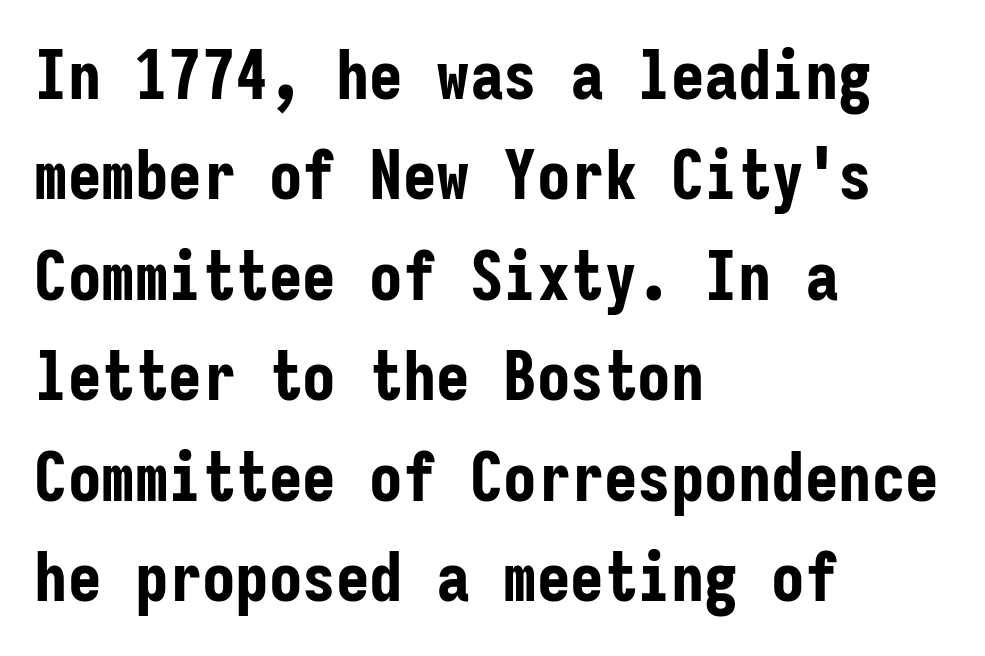
{"serif": "no", "italic": "no", "bold": "yes", "weight": "bold", "width": "condensed", "stroke_contrast": "low", "x_height": "medium", "monospaced": "yes", "underline": "no", "align": "left", "line_spacing": "normal", "line_spacing_ratio": 1.5, "letter_spacing": "normal", "letter_spacing_em": 0.0, "glyph_px": 67}
